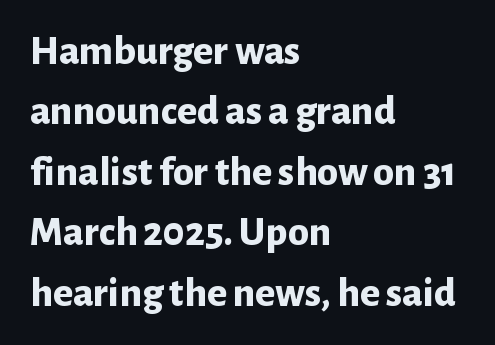
The image shows 42 px bold sans-serif type, upright; set left-aligned, normal line spacing (1.44x), normal letter spacing, not underlined; low stroke contrast and a medium x-height.
